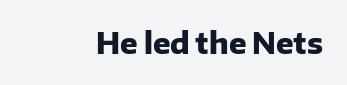
{"serif": "no", "italic": "no", "bold": "yes", "weight": "heavy", "width": "normal", "stroke_contrast": "low", "x_height": "medium", "monospaced": "no", "underline": "no", "letter_spacing": "normal", "letter_spacing_em": 0.0, "glyph_px": 29}
